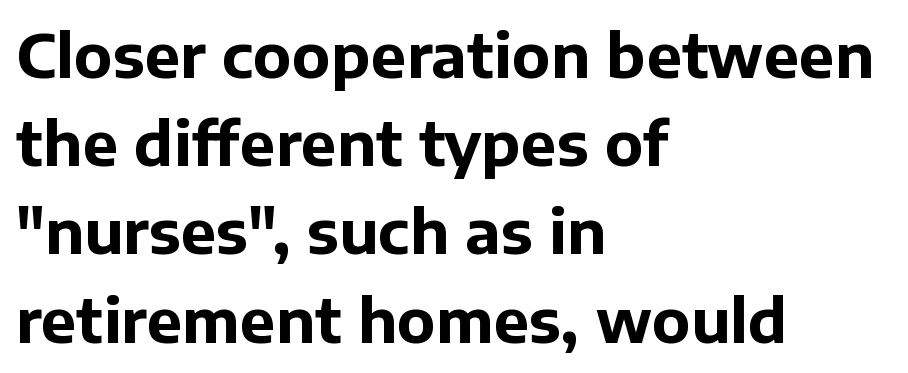
The image shows 60 px bold sans-serif type, upright; set left-aligned, normal line spacing (1.47x), normal letter spacing, not underlined; low stroke contrast and a medium x-height.
